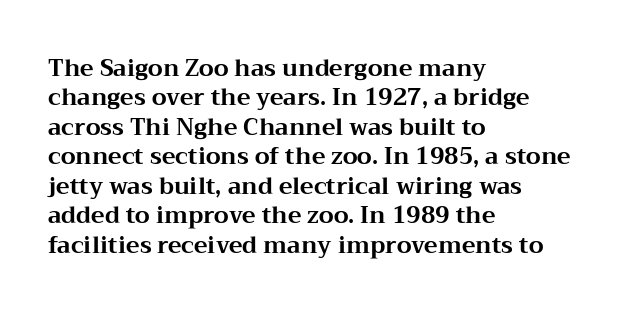
In terms of posture, this sample is upright. Whoever set this chose a conventional vertical rhythm. The space directly below the letters is spotless. A typesetter would call this zero additional tracking.
